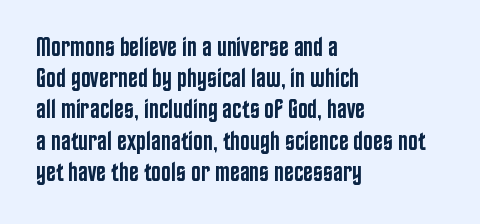
{"italic": "no", "bold": "semi", "underline": "no", "align": "left", "line_spacing_ratio": 1.2, "letter_spacing": "normal", "letter_spacing_em": 0.0, "glyph_px": 26}
